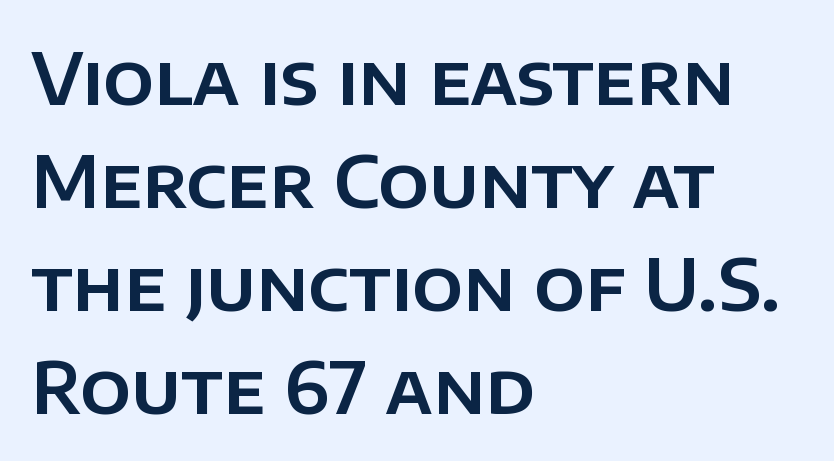
The image shows 71 px sans-serif type, upright; set left-aligned, normal line spacing (1.45x), normal letter spacing, not underlined; low stroke contrast and a large x-height.
